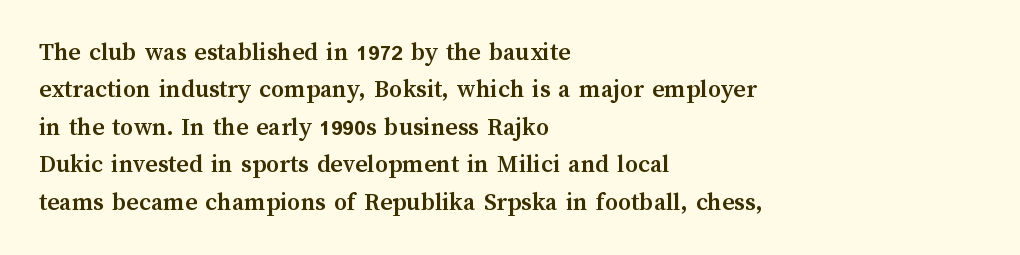
{"italic": "no", "bold": "yes", "underline": "no", "align": "left", "line_spacing": "normal", "line_spacing_ratio": 1.44, "letter_spacing": "normal", "letter_spacing_em": 0.0, "glyph_px": 26}
